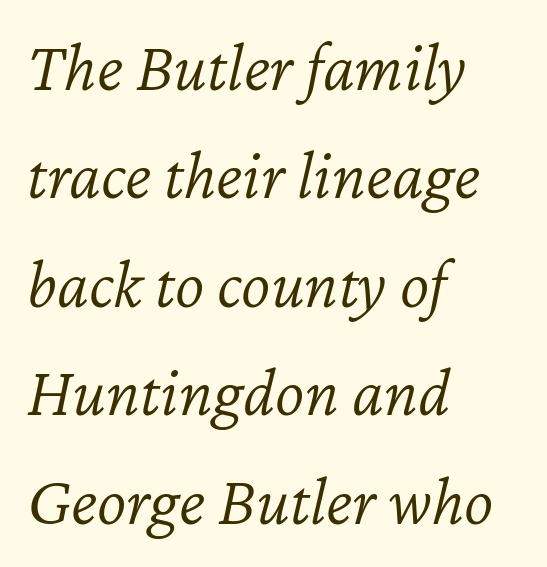
Q: Is the text bold? A: No.
Q: Is the text italic (slanted)? A: Yes, it leans right by about 12 degrees.
Q: Is the text underlined? A: No.
Q: How is the paragraph aligned? A: Left-aligned.
Q: Is the spacing between letters normal or unusually wide? A: Normal.
Q: Is the spacing between lines tight, normal or loose? A: Normal.
Q: Width (condensed, normal, or wide)? A: Normal.
Q: Stroke contrast? A: Low.
Q: x-height? A: Medium.
Q: Monospaced? A: No.
